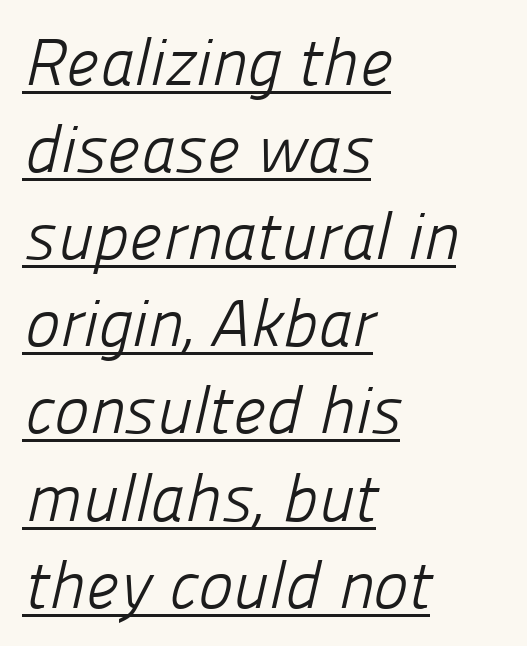
{"serif": "no", "bold": "no", "weight": "light", "width": "normal", "stroke_contrast": "low", "x_height": "medium", "monospaced": "no", "underline": "yes", "align": "left", "line_spacing": "normal", "line_spacing_ratio": 1.32, "letter_spacing": "normal", "letter_spacing_em": 0.0, "glyph_px": 66}
